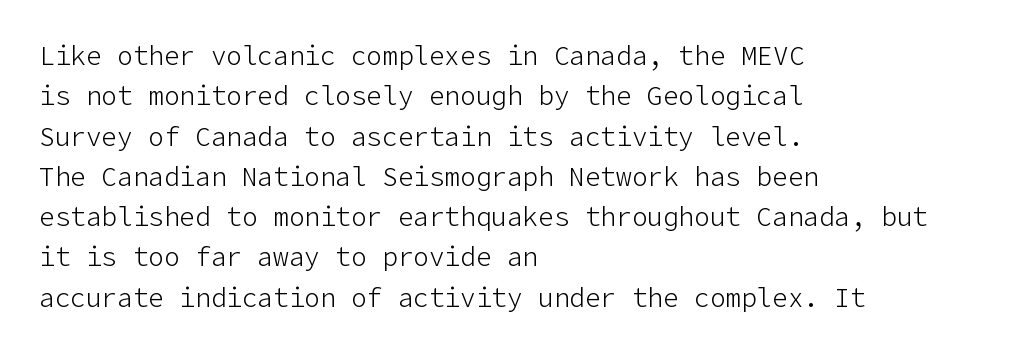
The image shows 26 px text type, upright; set left-aligned, normal line spacing (1.55x), normal letter spacing, not underlined.
